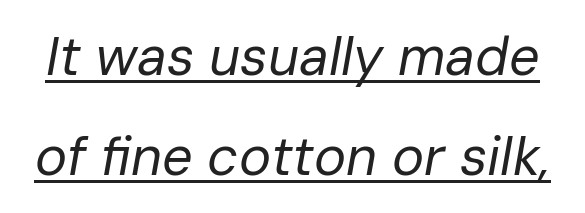
The image shows 54 px regular-weight type, italic (leaning right); set line spacing 1.85x, normal letter spacing, underlined; low stroke contrast and a medium x-height.
